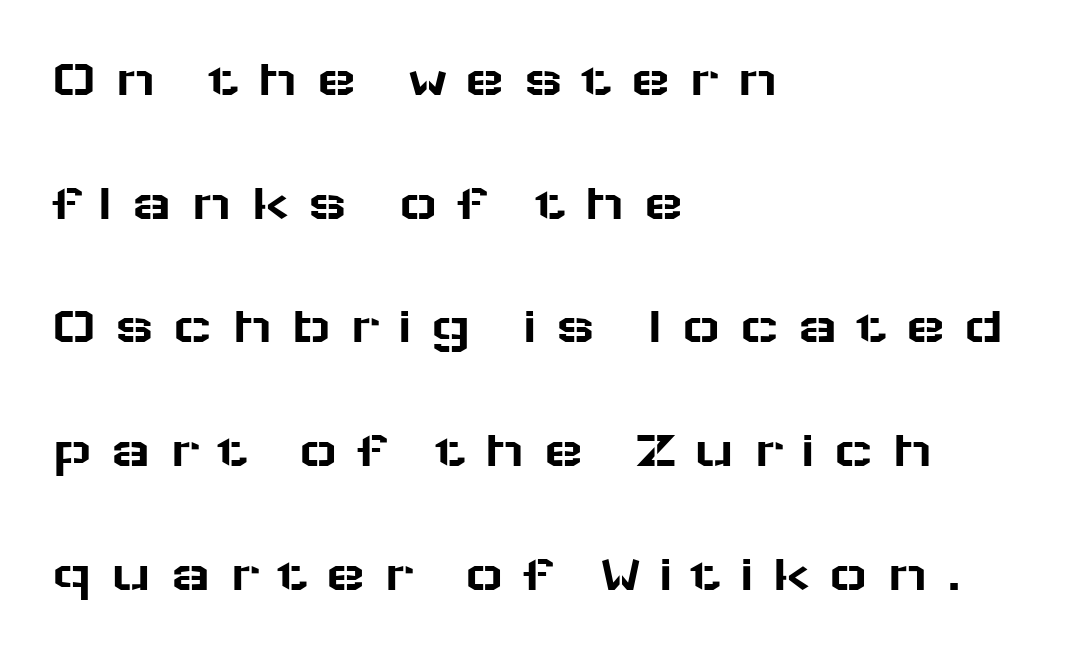
The image shows 54 px wide sans-serif type, upright; set left-aligned, loose line spacing (2.29x), unusually wide letter spacing (+0.32 em), not underlined; low stroke contrast and a medium x-height.
